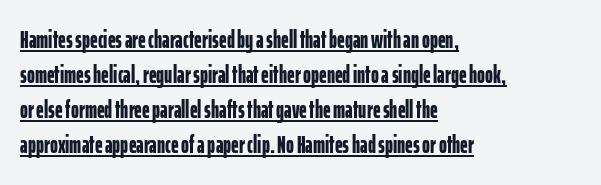
The image shows 24 px bold type, upright; set left-aligned, normal line spacing (1.46x), normal letter spacing, underlined.
